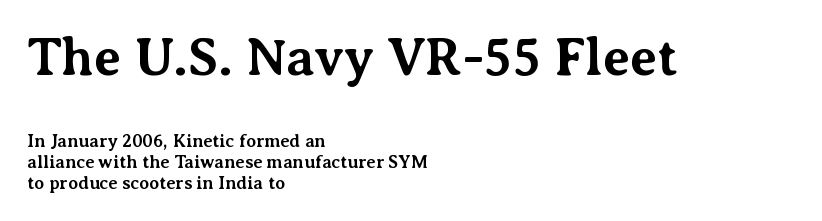
{"serif": "yes", "italic": "no", "bold": "yes", "weight": "bold", "width": "normal", "stroke_contrast": "medium", "x_height": "medium", "monospaced": "no", "underline": "no", "align": "left", "line_spacing": "tight", "line_spacing_ratio": 1.15, "letter_spacing": "normal", "letter_spacing_em": 0.0, "larger_block": "first", "size_ratio": 2.94, "glyph_px": 53}
